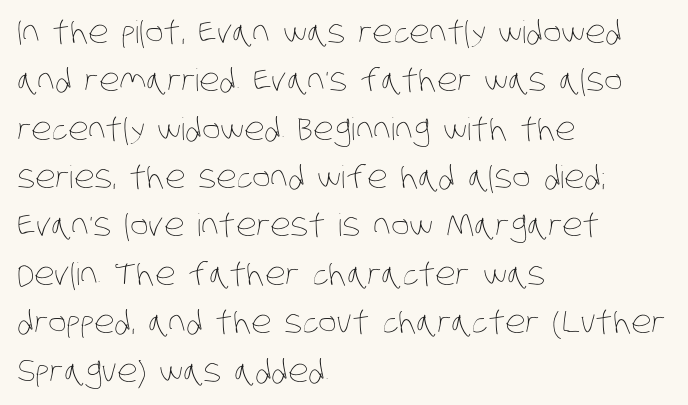
Decoration check: the copy has no underline. Teacher's note: observe the even left margin — that is flush-left alignment. Here the designer chose a conventional face with non-uniform glyph widths. This block has exactly the height ordinary leading produces.
